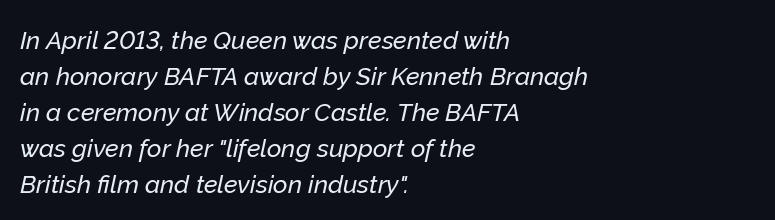
Q: Is the text italic (slanted)? A: Yes, it leans right by about 12 degrees.
Q: Is the text underlined? A: No.
Q: How is the paragraph aligned? A: Left-aligned.
Q: Is the spacing between letters normal or unusually wide? A: Normal.
Q: Is the spacing between lines tight, normal or loose? A: Normal.
